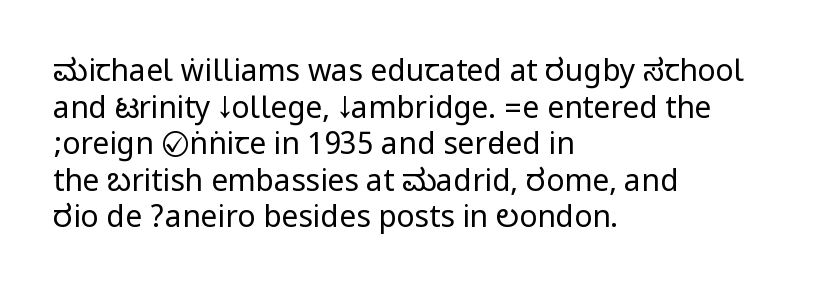
Q: Is the text bold? A: No.
Q: Is the text italic (slanted)? A: No, it is upright.
Q: Is the typeface a serif or a sans-serif typeface? A: Sans-serif.
Q: Is the text underlined? A: No.
Q: How is the paragraph aligned? A: Left-aligned.
Q: Is the spacing between letters normal or unusually wide? A: Normal.
Q: Width (condensed, normal, or wide)? A: Condensed.
Q: Stroke contrast? A: Low.
